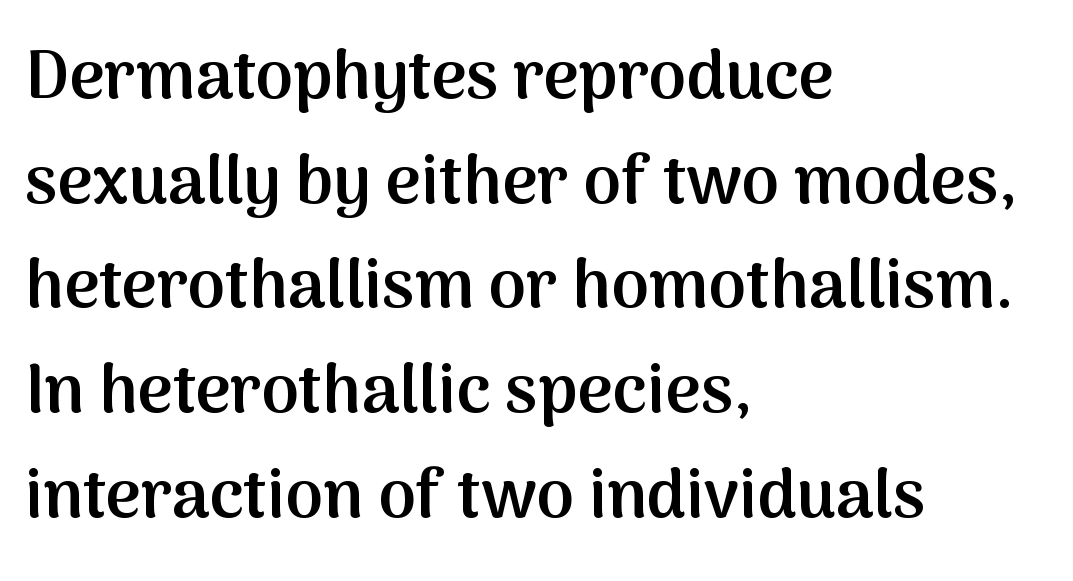
{"serif": "no", "italic": "no", "bold": "semi", "weight": "semibold", "width": "normal", "stroke_contrast": "medium", "x_height": "medium", "monospaced": "no", "underline": "no", "align": "left", "line_spacing": "normal", "line_spacing_ratio": 1.54, "letter_spacing": "normal", "letter_spacing_em": 0.0, "glyph_px": 68}
